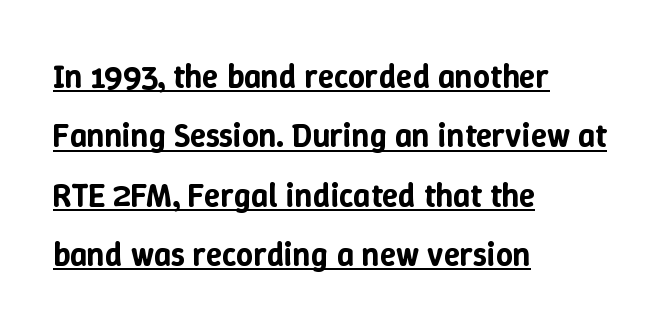
The image shows 33 px text type, upright; set left-aligned, line spacing 1.8x, normal letter spacing, underlined; low stroke contrast and a medium x-height.
